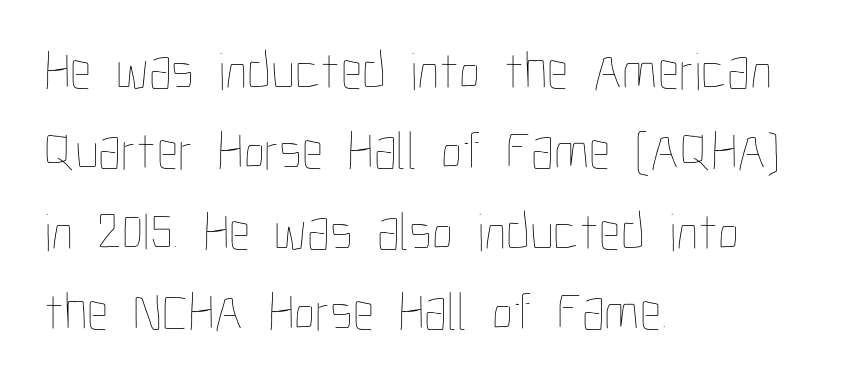
Q: Is the text bold? A: No.
Q: Is the text italic (slanted)? A: No, it is upright.
Q: Is the text underlined? A: No.
Q: How is the paragraph aligned? A: Left-aligned.
Q: Is the spacing between letters normal or unusually wide? A: Normal.
Q: Is the spacing between lines tight, normal or loose? A: Normal.
Q: Width (condensed, normal, or wide)? A: Condensed.
Q: Stroke contrast? A: Low.
Q: x-height? A: Medium.
Q: Monospaced? A: No.
